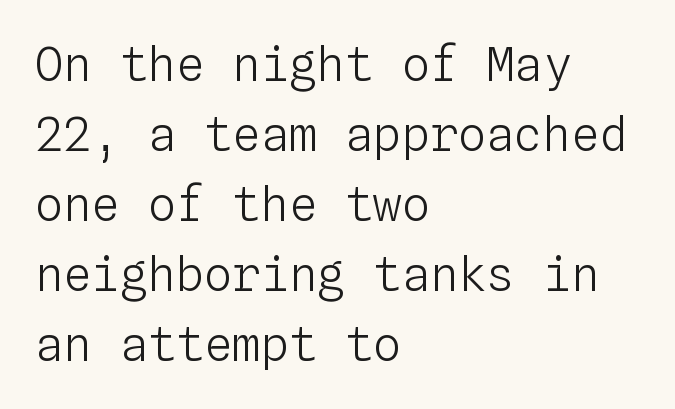
{"italic": "no", "bold": "no", "weight": "light", "width": "normal", "stroke_contrast": "low", "x_height": "medium", "monospaced": "yes", "underline": "no", "align": "left", "line_spacing": "normal", "line_spacing_ratio": 1.49, "letter_spacing": "normal", "letter_spacing_em": 0.0, "glyph_px": 47}
